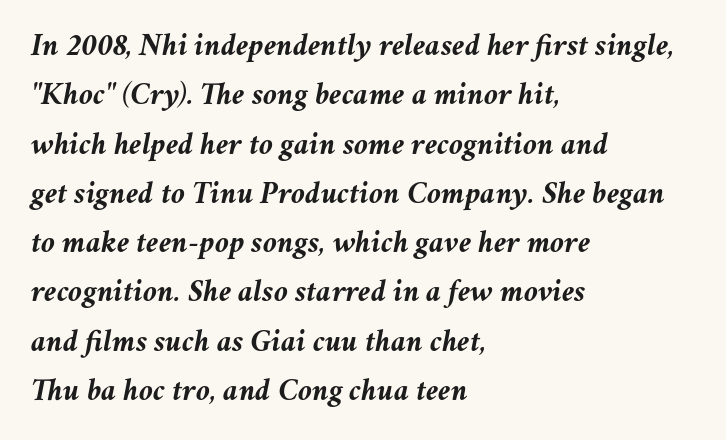
{"italic": "yes", "lean": "right", "slant_degrees": 11, "bold": "yes", "weight": "semibold", "width": "normal", "stroke_contrast": "medium", "x_height": "medium", "monospaced": "no", "underline": "no", "align": "left", "line_spacing": "normal", "line_spacing_ratio": 1.54, "letter_spacing": "normal", "letter_spacing_em": 0.0, "glyph_px": 32}
